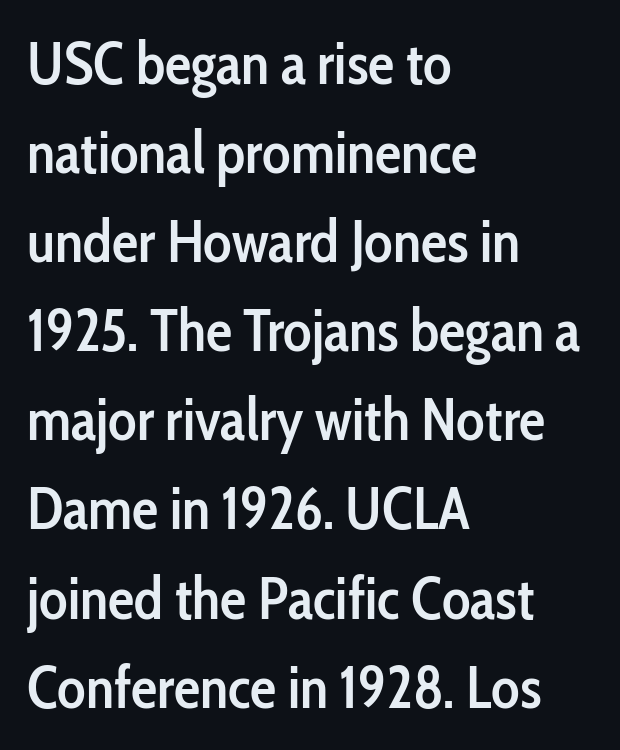
The image shows 59 px semibold, condensed sans-serif type, upright; set left-aligned, normal line spacing (1.51x), normal letter spacing, not underlined; low stroke contrast and a medium x-height.
